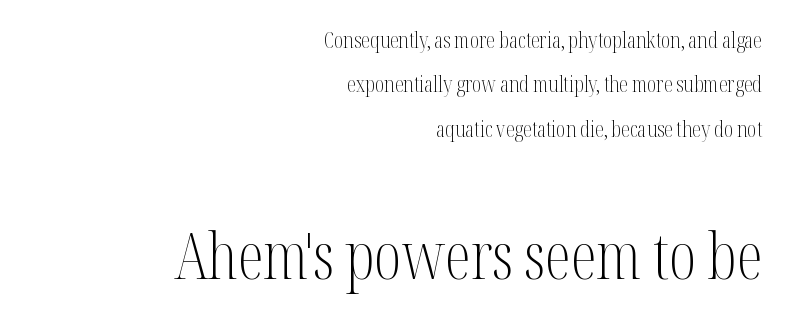
A roman cut, with each character standing at attention. Stroke terminals: seriffed. The setting favours the right margin, as signatures and pull-quotes sometimes do. Rule under the text: the space is simply empty. Words appear dense and cohesive because spacing is normal.
